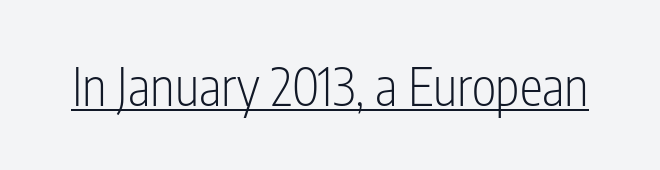
Weight class: somewhere from thin through regular. The line texture is even and compact thanks to regular tracking. Underlining? Definitely there. Unlike italic type, these characters show no tilt at all. Serifs: no, the terminals of the letterforms are clean.
